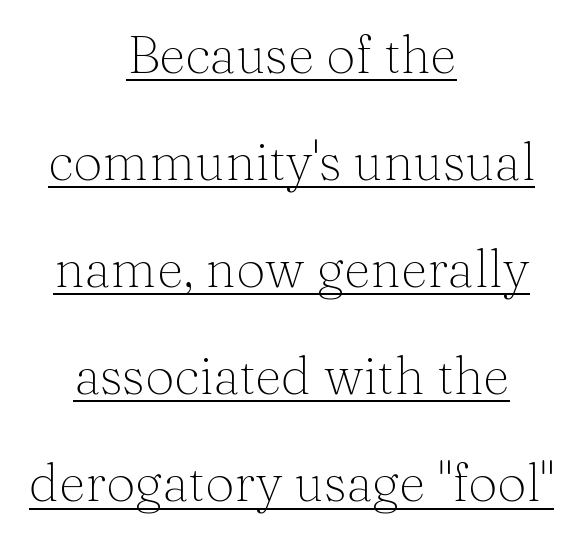
The image shows 52 px light serif type, upright; set centered, loose line spacing (2.06x), normal letter spacing, underlined; medium stroke contrast and a medium x-height.
